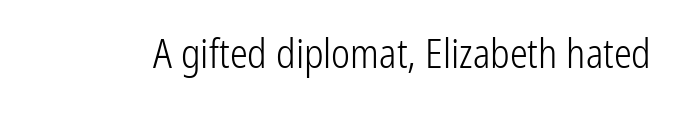
Q: Is the text bold? A: No.
Q: Is the text italic (slanted)? A: No, it is upright.
Q: Is the typeface a serif or a sans-serif typeface? A: Sans-serif.
Q: Is the text underlined? A: No.
Q: Is the spacing between letters normal or unusually wide? A: Normal.
Q: Width (condensed, normal, or wide)? A: Condensed.
Q: Stroke contrast? A: Low.
Q: x-height? A: Medium.
Q: Monospaced? A: No.
